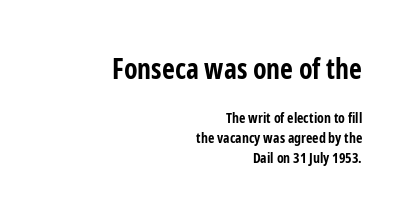
The image shows 28 px bold, condensed sans-serif type, upright; set right-aligned, normal line spacing (1.44x), normal letter spacing, not underlined; the first (top) block is 2.0x larger; low stroke contrast and a medium x-height.
